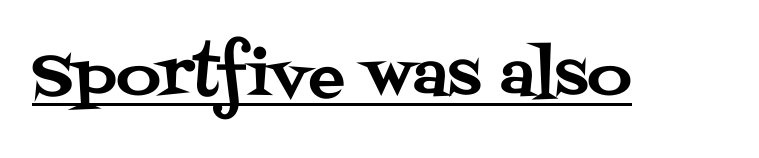
{"serif": "yes", "italic": "no", "width": "normal", "stroke_contrast": "medium", "x_height": "large", "monospaced": "no", "underline": "yes", "letter_spacing": "normal", "letter_spacing_em": 0.0, "glyph_px": 61}
